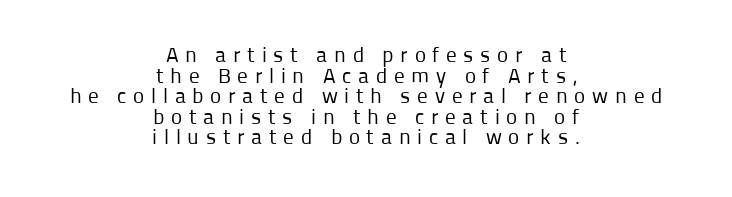
How would I describe the line gaps? Narrow and economical. Counters stay open thanks to moderate or lighter strokes. Someone cranked the tracking dial way up on this one. The gap between lines stays unmarked. The rendering positions every line midway between the sides.
